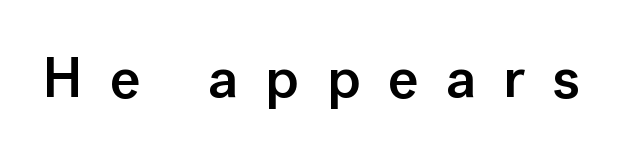
Bare-footed words on every line. You can tell it's not italic because the verticals are truly vertical. How are the letters spaced? Widely, with obvious added tracking. The letters advance in unequal steps, a hallmark of proportional type.
